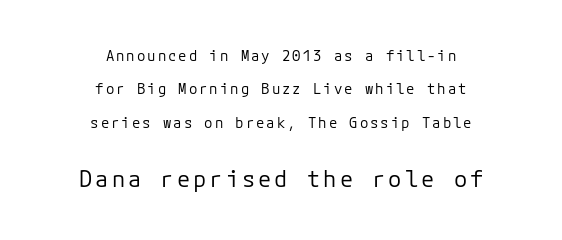
Horizontal bands of white between lines are thick stripes. The axis of the letterforms is exactly vertical. Bold? No — there's no thickening of the strokes. The specimen omits any rule beneath the text block's lines. The typesetter chose a symmetrical, centered arrangement here.
